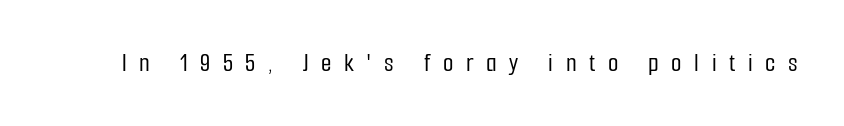
{"italic": "no", "underline": "no", "letter_spacing": "wide", "letter_spacing_em": 0.47, "glyph_px": 27}
